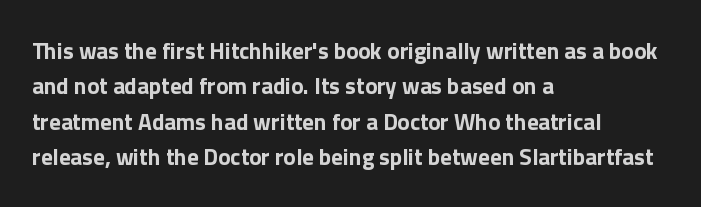
Q: Is the text bold? A: Yes.
Q: Is the text italic (slanted)? A: No, it is upright.
Q: Is the text underlined? A: No.
Q: How is the paragraph aligned? A: Left-aligned.
Q: Is the spacing between letters normal or unusually wide? A: Normal.
Q: Is the spacing between lines tight, normal or loose? A: Normal.
